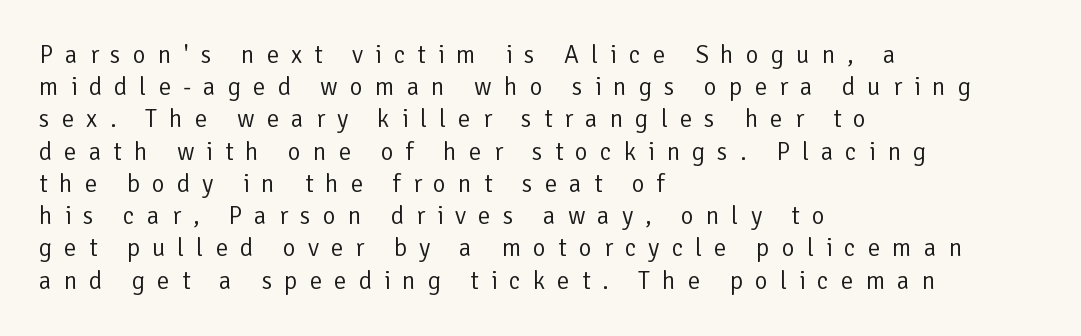
The passage is arranged the way most books set body copy — flush left. The gap between lines stays unmarked. The strokes are not fattened; the text isn't bold. Honestly, the row spacing looks completely unremarkable. Loose tracking; the words dissolve into strings of separated letters.
